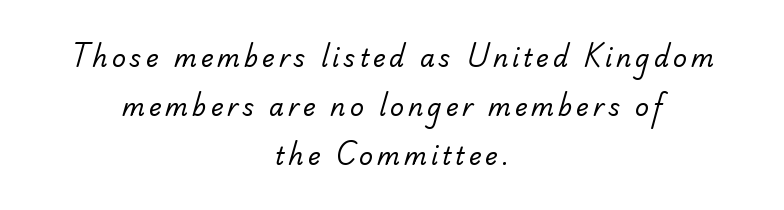
Q: Is the text bold? A: No.
Q: Is the text underlined? A: No.
Q: How is the paragraph aligned? A: Centered.
Q: Is the spacing between lines tight, normal or loose? A: Loose.
